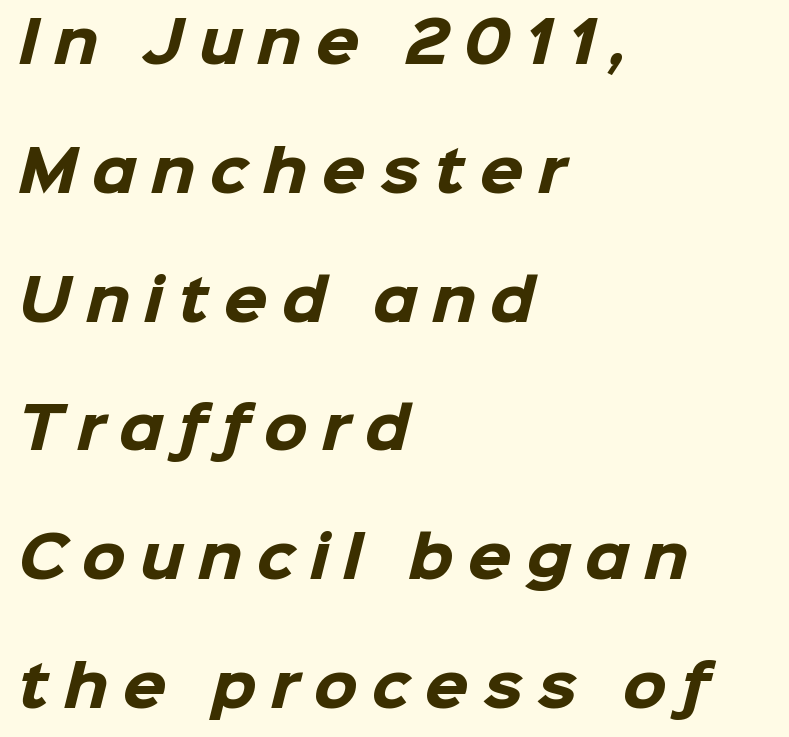
The rendering inserts visible extra space after every character. Has an underline been added? It has not. A sans-serif font was chosen for this passage. Strong, thick strokes mark this as bold type. These lines are rendered in a variable-pitch font. Leftover space on each line is placed entirely after the last word.
